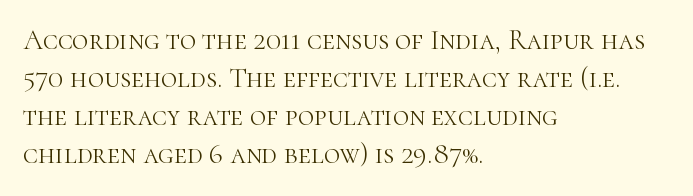
The image shows 28 px light serif type, upright; set left-aligned, normal line spacing (1.36x), normal letter spacing, not underlined; high stroke contrast and a medium x-height.
